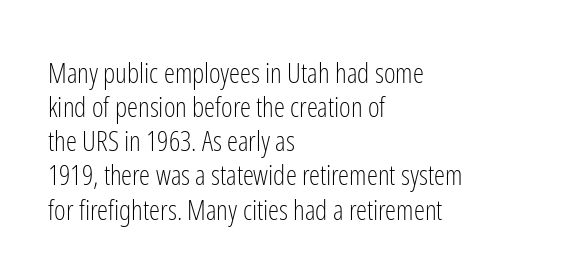
{"serif": "no", "italic": "no", "bold": "no", "weight": "light", "width": "condensed", "stroke_contrast": "low", "x_height": "medium", "monospaced": "no", "underline": "no", "align": "left", "line_spacing_ratio": 1.22, "letter_spacing": "normal", "letter_spacing_em": 0.0, "glyph_px": 28}
